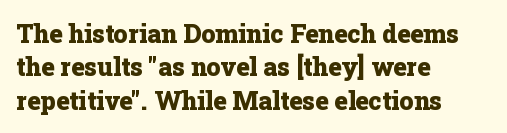
The image shows 25 px bold type, upright; set left-aligned, normal line spacing (1.34x), normal letter spacing, not underlined.
